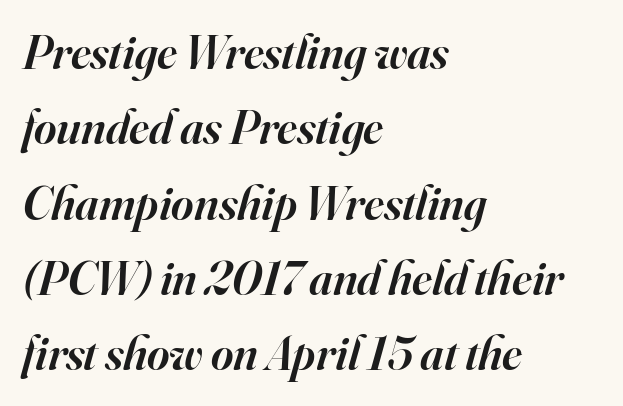
The image shows 48 px semibold serif type, italic (leaning right); set left-aligned, normal line spacing (1.57x), normal letter spacing, not underlined; high stroke contrast and a small x-height.
